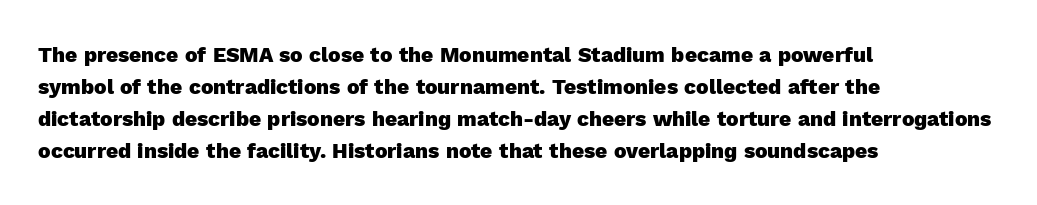
The image shows 21 px bold type, upright; set left-aligned, normal line spacing (1.53x), normal letter spacing, not underlined.
